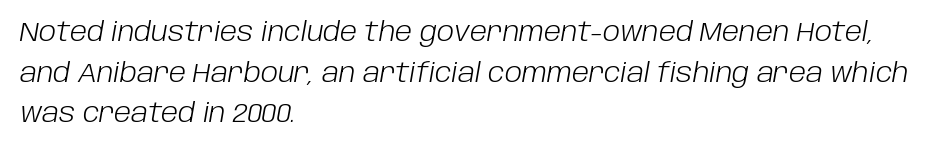
The image shows 26 px text type, italic (leaning right); set left-aligned, normal line spacing (1.56x), normal letter spacing, not underlined.
